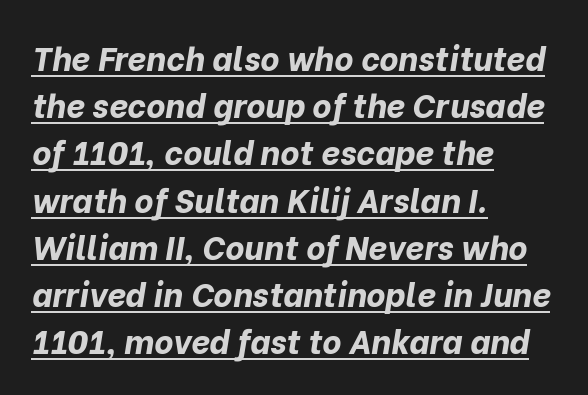
Q: Is the text bold? A: Yes.
Q: Is the text italic (slanted)? A: Yes, it leans right by about 10 degrees.
Q: Is the text underlined? A: Yes.
Q: How is the paragraph aligned? A: Left-aligned.
Q: Is the spacing between letters normal or unusually wide? A: Normal.
Q: Is the spacing between lines tight, normal or loose? A: Normal.
Q: Width (condensed, normal, or wide)? A: Normal.
Q: Stroke contrast? A: Low.
Q: x-height? A: Medium.
Q: Monospaced? A: No.
